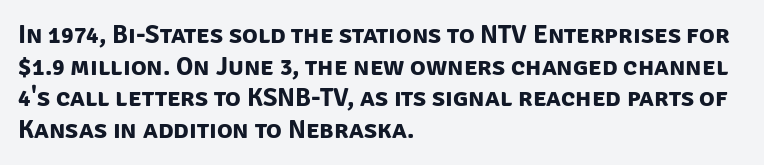
The image shows 26 px bold type; set left-aligned, line spacing 1.22x, normal letter spacing, not underlined.
